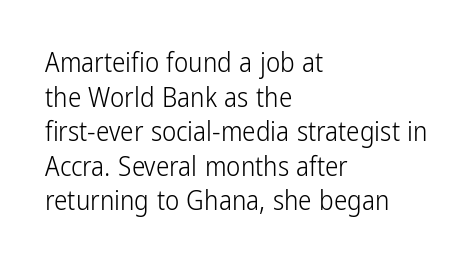
The image shows 27 px text type, upright; set left-aligned, normal line spacing (1.28x), normal letter spacing, not underlined.
